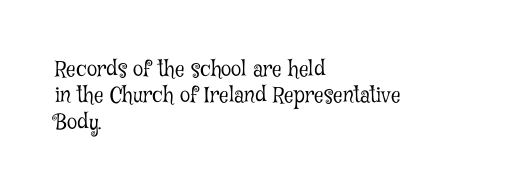
The image shows 21 px text type, upright; set left-aligned, normal line spacing (1.26x), normal letter spacing, not underlined.
